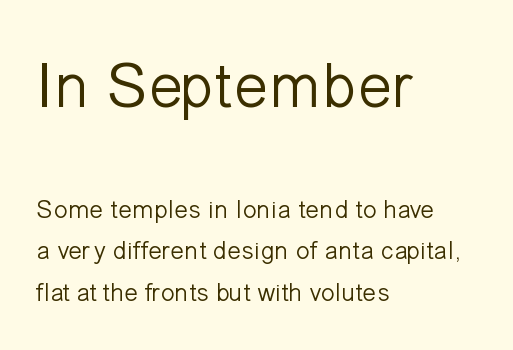
{"serif": "no", "italic": "no", "bold": "no", "weight": "light", "width": "normal", "stroke_contrast": "low", "x_height": "medium", "monospaced": "no", "underline": "no", "align": "left", "line_spacing": "normal", "line_spacing_ratio": 1.59, "letter_spacing": "normal", "letter_spacing_em": 0.0, "larger_block": "first", "size_ratio": 2.46, "glyph_px": 64}
